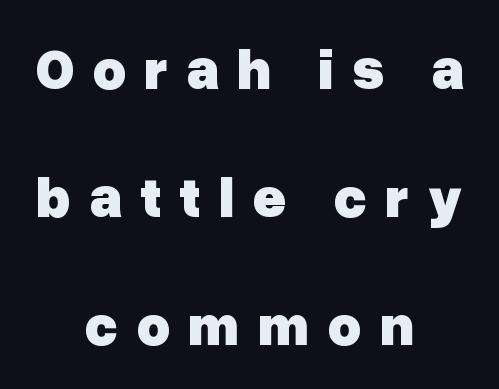
The image shows 58 px heavy sans-serif type, upright; set centered, loose line spacing (2.21x), unusually wide letter spacing (+0.3 em), not underlined; low stroke contrast and a medium x-height.
